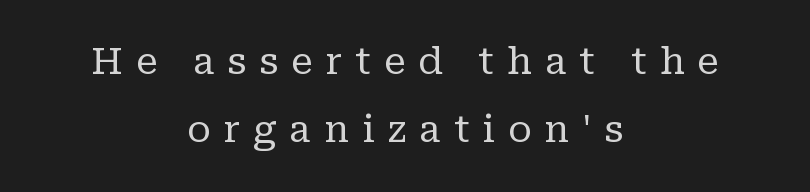
The image shows 37 px regular-weight serif type, upright; set centered, line spacing 1.85x, unusually wide letter spacing (+0.35 em), not underlined; low stroke contrast and a medium x-height.
